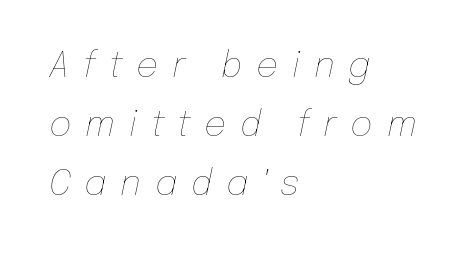
Each word looks stretched out because of the extra space between its letters. The strokes are not fattened; the text isn't bold. The passage shown leans; its letterforms are oblique. The passage shown is typed in a proportional face where columns would drift.
